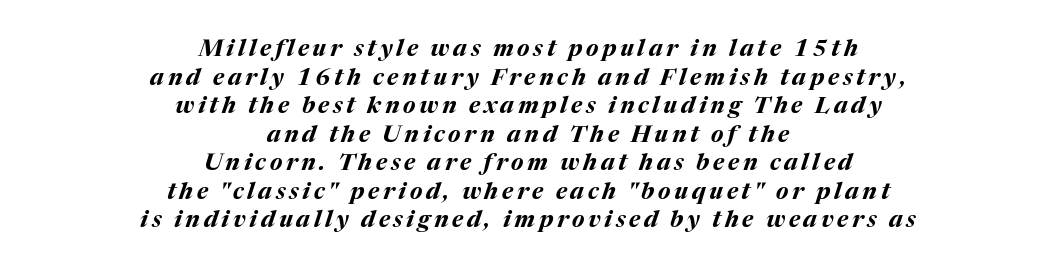
{"italic": "yes", "lean": "right", "slant_degrees": 17, "bold": "yes", "underline": "no", "align": "center", "line_spacing_ratio": 1.24, "glyph_px": 23}
